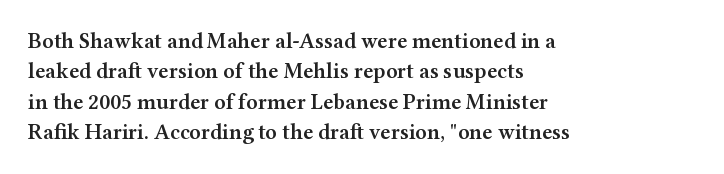
The image shows 22 px text type, upright; set left-aligned, normal line spacing (1.38x), normal letter spacing, not underlined.
